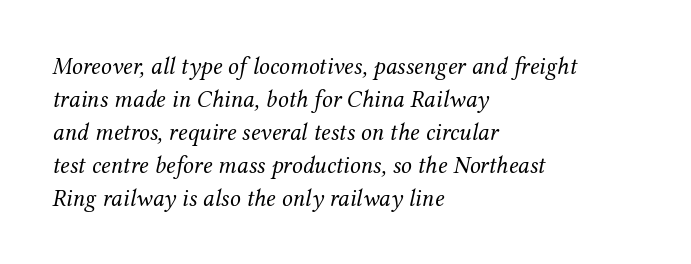
{"italic": "yes", "lean": "right", "slant_degrees": 12, "bold": "no", "underline": "no", "align": "left", "line_spacing": "normal", "line_spacing_ratio": 1.37, "letter_spacing": "normal", "letter_spacing_em": 0.0, "glyph_px": 24}
